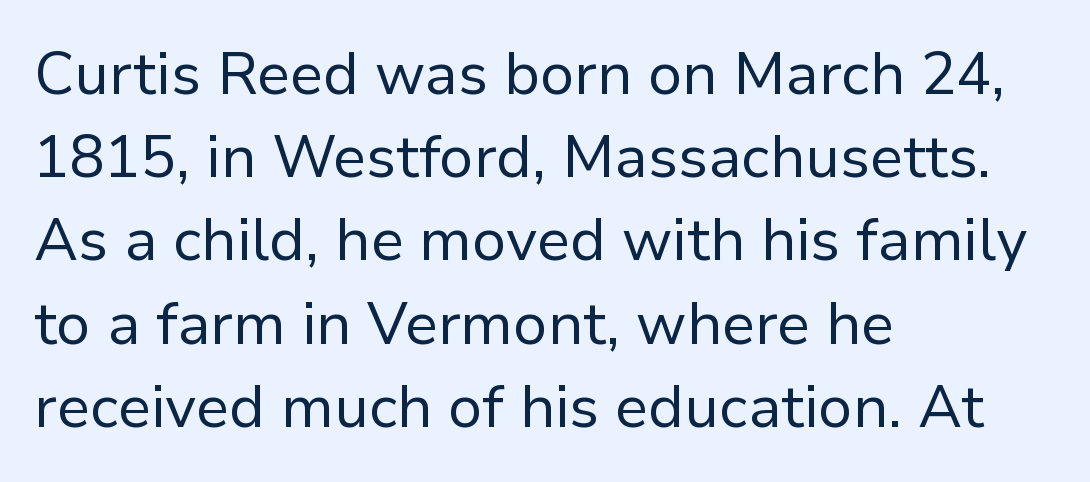
Q: Is the text bold? A: No.
Q: Is the text italic (slanted)? A: No, it is upright.
Q: Is the typeface a serif or a sans-serif typeface? A: Sans-serif.
Q: Is the text underlined? A: No.
Q: How is the paragraph aligned? A: Left-aligned.
Q: Is the spacing between letters normal or unusually wide? A: Normal.
Q: Is the spacing between lines tight, normal or loose? A: Normal.
Q: Width (condensed, normal, or wide)? A: Normal.
Q: Stroke contrast? A: Low.
Q: x-height? A: Medium.
Q: Monospaced? A: No.
